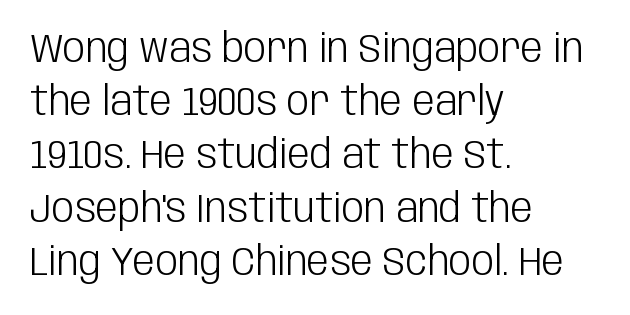
{"serif": "no", "italic": "no", "bold": "no", "weight": "light", "width": "condensed", "stroke_contrast": "low", "x_height": "large", "monospaced": "no", "underline": "no", "align": "left", "line_spacing": "normal", "line_spacing_ratio": 1.33, "letter_spacing": "normal", "letter_spacing_em": 0.0, "glyph_px": 40}
